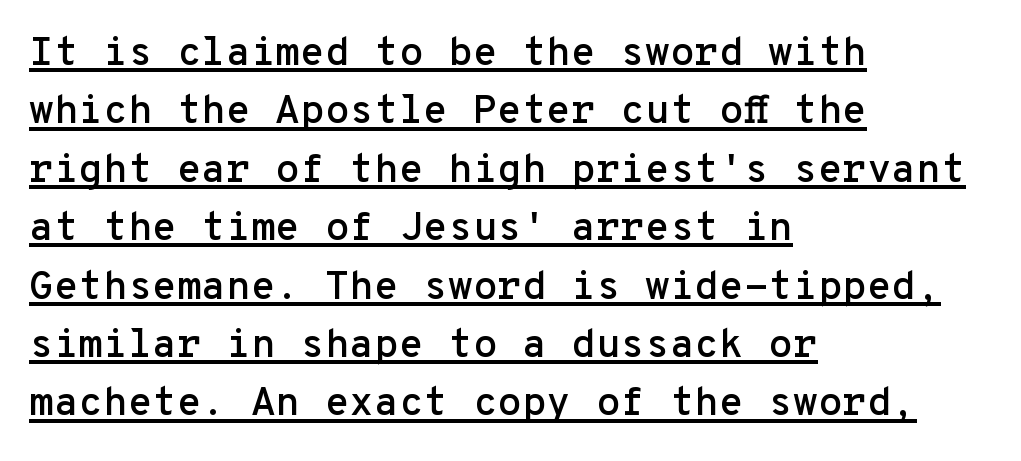
Q: Is the text italic (slanted)? A: No, it is upright.
Q: Is the typeface a serif or a sans-serif typeface? A: Sans-serif.
Q: Is the text underlined? A: Yes.
Q: How is the paragraph aligned? A: Left-aligned.
Q: Is the spacing between letters normal or unusually wide? A: Normal.
Q: Is the spacing between lines tight, normal or loose? A: Normal.
Q: Width (condensed, normal, or wide)? A: Normal.
Q: Stroke contrast? A: Low.
Q: x-height? A: Medium.
Q: Monospaced? A: Yes.
